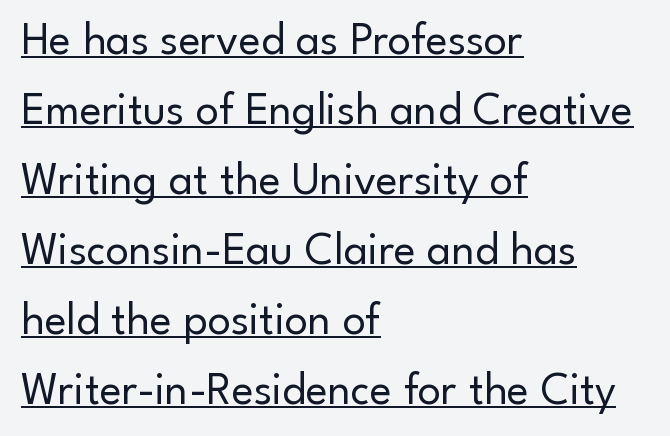
If you drew a line through each stem, it would be perfectly vertical. Every word sits above its own underline. The text block is weighted toward the left margin, trailing off unevenly rightward. Typographically, this falls in the sans-serif category. A light-to-regular cut is what we see here.
